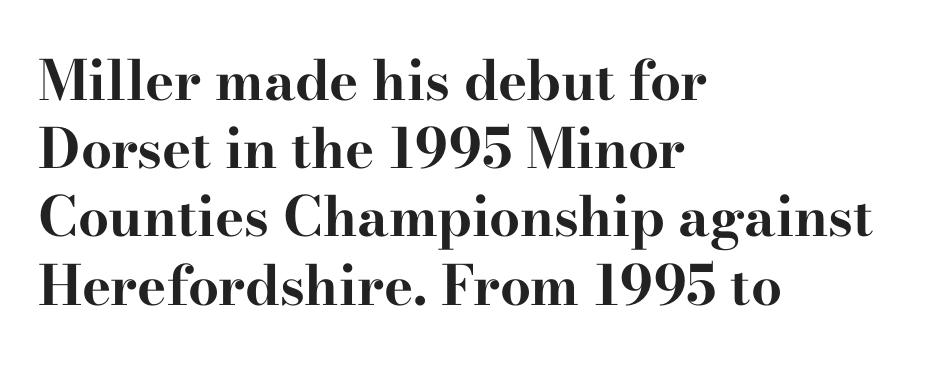
The image shows 55 px bold, wide serif type, upright; set left-aligned, line spacing 1.24x, normal letter spacing, not underlined; high stroke contrast and a small x-height.
